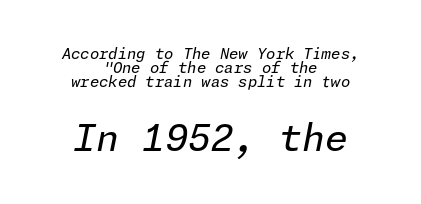
Q: Is the text bold? A: No.
Q: Is the text italic (slanted)? A: Yes, it leans right by about 11 degrees.
Q: Is the text underlined? A: No.
Q: How is the paragraph aligned? A: Centered.
Q: Is the spacing between letters normal or unusually wide? A: Normal.
Q: Is the spacing between lines tight, normal or loose? A: Tight.
Q: Which block of text is set in a larger size, the first (top) or the second (bottom)? A: The second (bottom) one.
Q: Width (condensed, normal, or wide)? A: Normal.
Q: Stroke contrast? A: Low.
Q: x-height? A: Medium.
